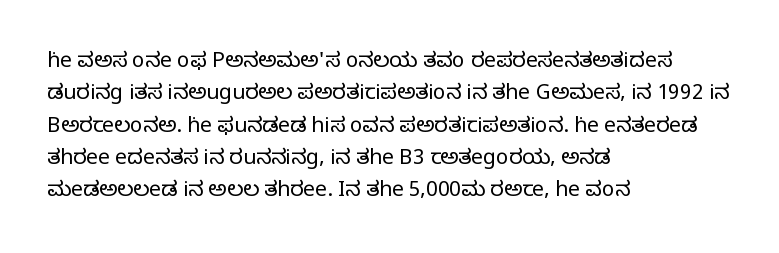
Q: Is the text bold? A: No.
Q: Is the text italic (slanted)? A: No, it is upright.
Q: Is the text underlined? A: No.
Q: How is the paragraph aligned? A: Left-aligned.
Q: Is the spacing between letters normal or unusually wide? A: Normal.
Q: Is the spacing between lines tight, normal or loose? A: Normal.
